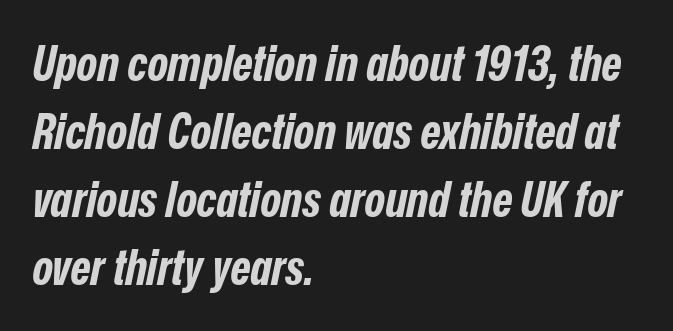
Q: Is the text bold? A: Yes.
Q: Is the text italic (slanted)? A: Yes, it leans right by about 12 degrees.
Q: Is the text underlined? A: No.
Q: How is the paragraph aligned? A: Left-aligned.
Q: Is the spacing between letters normal or unusually wide? A: Normal.
Q: Is the spacing between lines tight, normal or loose? A: Normal.
Q: Width (condensed, normal, or wide)? A: Condensed.
Q: Stroke contrast? A: Low.
Q: x-height? A: Medium.
Q: Monospaced? A: No.
